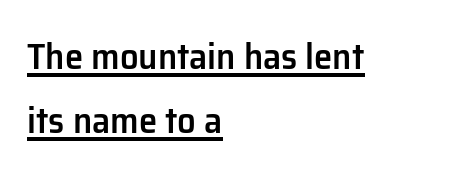
The image shows 37 px semibold sans-serif type, upright; set left-aligned, line spacing 1.74x, normal letter spacing, underlined; low stroke contrast and a medium x-height.
